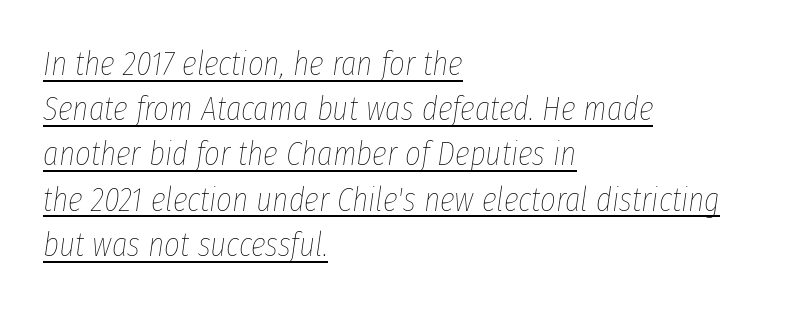
Q: Is the text bold? A: No.
Q: Is the text italic (slanted)? A: Yes, it leans right by about 8 degrees.
Q: Is the text underlined? A: Yes.
Q: How is the paragraph aligned? A: Left-aligned.
Q: Is the spacing between letters normal or unusually wide? A: Normal.
Q: Is the spacing between lines tight, normal or loose? A: Normal.
Q: Width (condensed, normal, or wide)? A: Condensed.
Q: Stroke contrast? A: Low.
Q: x-height? A: Medium.
Q: Monospaced? A: No.
